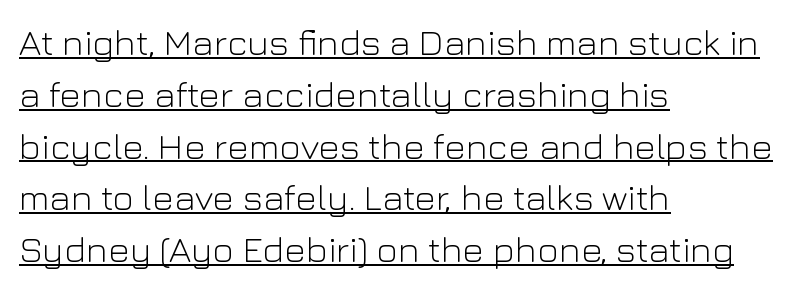
Q: Is the text bold? A: No.
Q: Is the text italic (slanted)? A: No, it is upright.
Q: Is the typeface a serif or a sans-serif typeface? A: Sans-serif.
Q: Is the text underlined? A: Yes.
Q: How is the paragraph aligned? A: Left-aligned.
Q: Is the spacing between letters normal or unusually wide? A: Normal.
Q: Is the spacing between lines tight, normal or loose? A: Normal.
Q: Width (condensed, normal, or wide)? A: Normal.
Q: Stroke contrast? A: Low.
Q: x-height? A: Medium.
Q: Monospaced? A: No.
